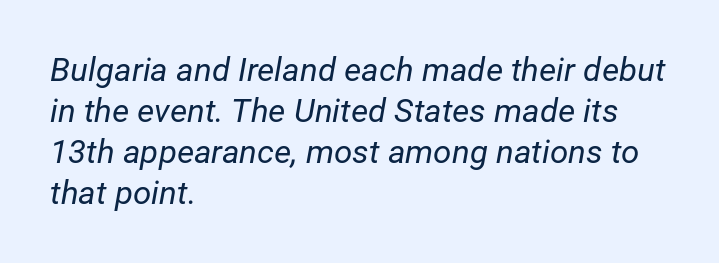
Q: Is the text bold? A: No.
Q: Is the text italic (slanted)? A: Yes, it leans right by about 12 degrees.
Q: Is the text underlined? A: No.
Q: How is the paragraph aligned? A: Left-aligned.
Q: Is the spacing between letters normal or unusually wide? A: Normal.
Q: Width (condensed, normal, or wide)? A: Normal.
Q: Stroke contrast? A: Low.
Q: x-height? A: Medium.
Q: Monospaced? A: No.
